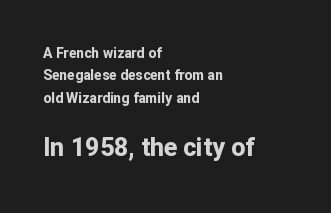
The text block is weighted toward the left margin, trailing off unevenly rightward. Set as a true bold cut, around the 700 mark. Line spacing here is normal. Is the letter spacing exaggerated? No — it looks like the ordinary default.
